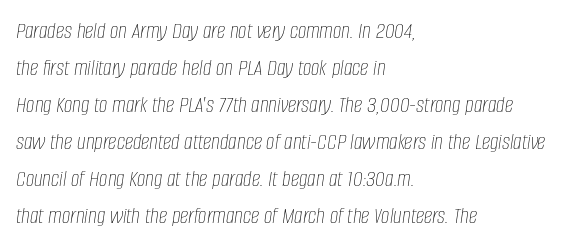
{"italic": "yes", "lean": "right", "slant_degrees": 8, "bold": "no", "underline": "no", "align": "left", "line_spacing": "normal", "line_spacing_ratio": 1.54, "letter_spacing": "normal", "letter_spacing_em": 0.0, "glyph_px": 24}
